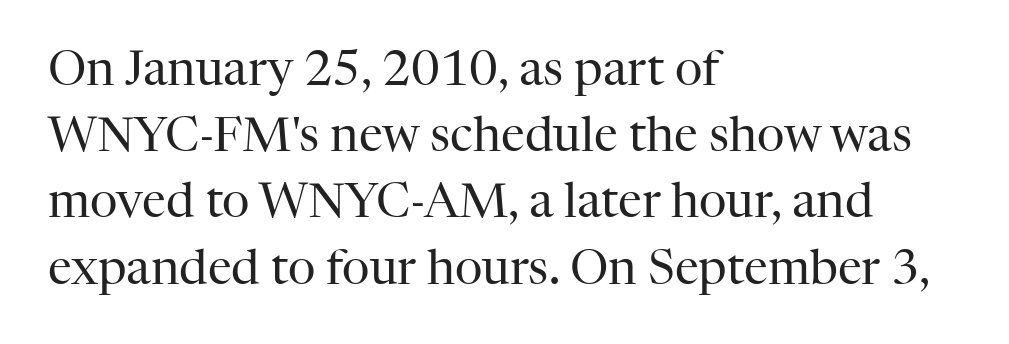
The vertical gap from one line to the next is medium. No heavy texture on the line: the type isn't bold. Inter-character spacing is left at the font's built-in metrics. The letters advance in unequal steps, a hallmark of proportional type. Check where the strokes stop: tiny serifs finish them off.
